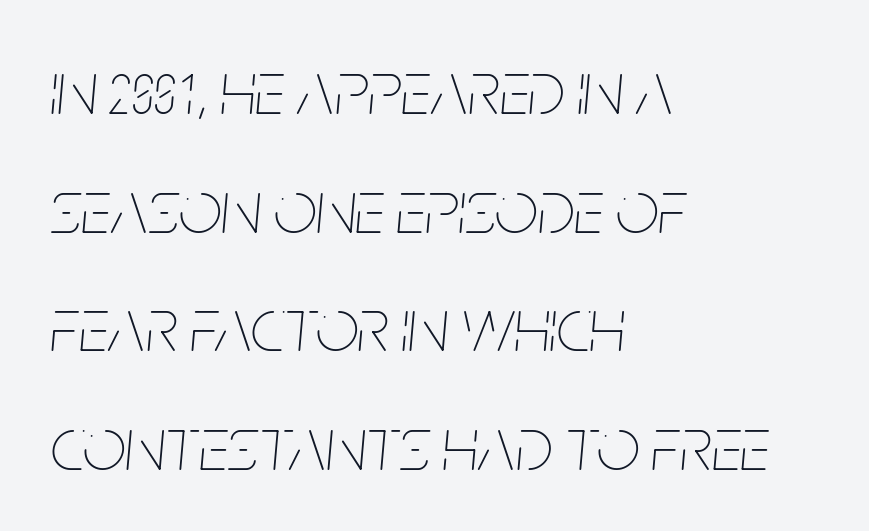
You could not count columns in this text — the font is proportionally spaced. Characters are canted at an angle relative to the baseline's perpendicular. The ragged edge is on the right, which tells us the setting is flush left. The horizontal fit of the characters is conventional and even. This sample keeps an unexceptional amount of space between lines.
